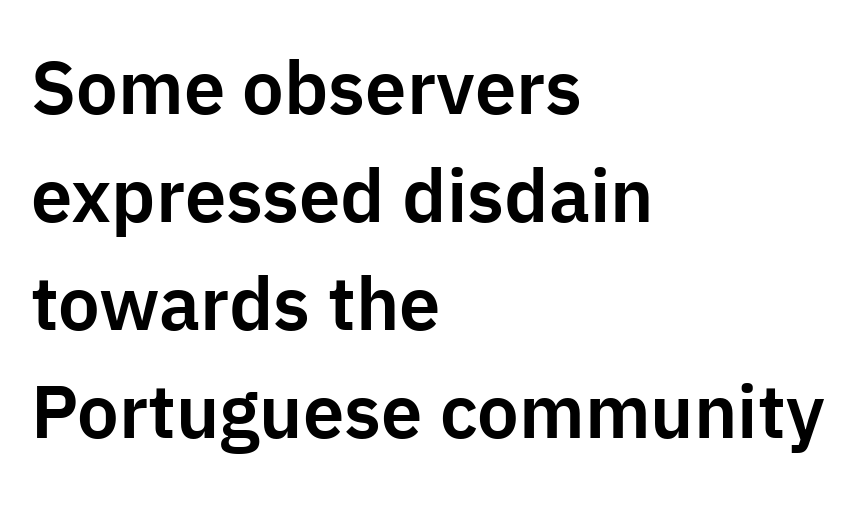
{"serif": "no", "italic": "no", "width": "normal", "stroke_contrast": "low", "x_height": "medium", "monospaced": "no", "underline": "no", "align": "left", "line_spacing": "normal", "line_spacing_ratio": 1.46, "letter_spacing": "normal", "letter_spacing_em": 0.0, "glyph_px": 74}
